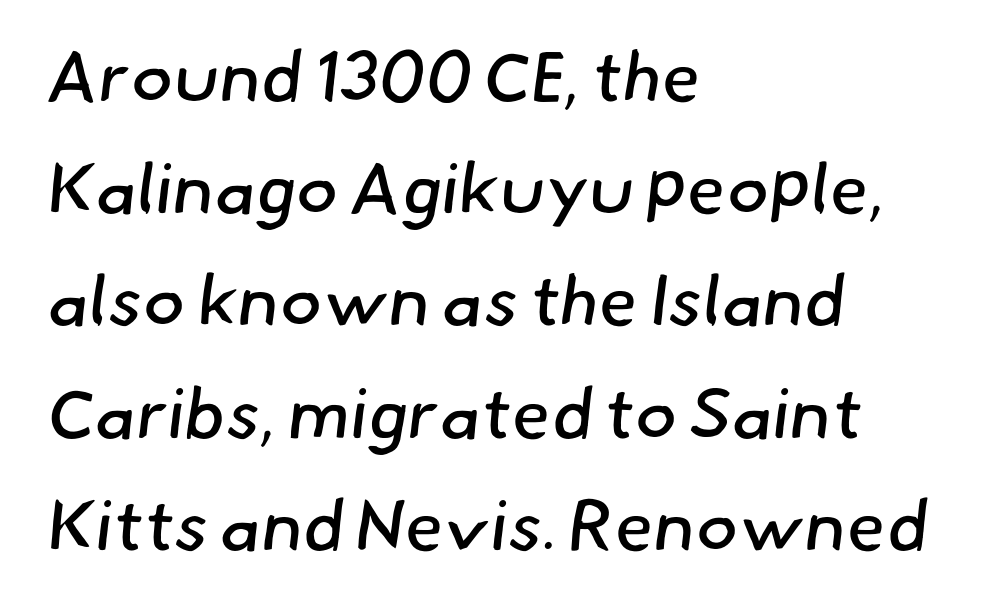
Q: Is the text bold? A: No.
Q: Is the typeface a serif or a sans-serif typeface? A: Sans-serif.
Q: Is the text underlined? A: No.
Q: How is the paragraph aligned? A: Left-aligned.
Q: Is the spacing between letters normal or unusually wide? A: Normal.
Q: Is the spacing between lines tight, normal or loose? A: Normal.
Q: Width (condensed, normal, or wide)? A: Normal.
Q: Stroke contrast? A: Low.
Q: x-height? A: Small.
Q: Monospaced? A: No.
